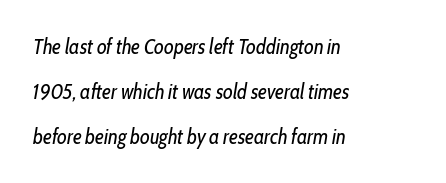
An italicized treatment has been applied to the whole sample. Quick note: interline space is abundant. Plain, unruled lines of type. No heavy texture on the line: the type isn't bold. Compared with typical body copy, the letter spacing here is the same.
